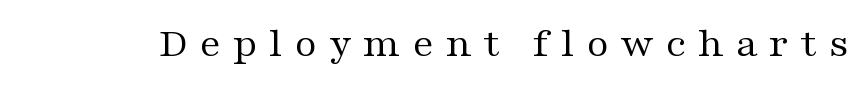
{"serif": "yes", "italic": "no", "bold": "no", "weight": "regular", "width": "wide", "stroke_contrast": "medium", "x_height": "medium", "monospaced": "no", "underline": "no", "letter_spacing": "wide", "letter_spacing_em": 0.27, "glyph_px": 43}
